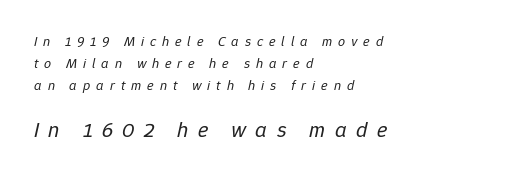
{"italic": "yes", "lean": "right", "slant_degrees": 12, "bold": "no", "underline": "no", "align": "left", "line_spacing": "normal", "line_spacing_ratio": 1.58, "letter_spacing": "wide", "letter_spacing_em": 0.42, "larger_block": "second", "size_ratio": 1.57, "glyph_px": 22}
